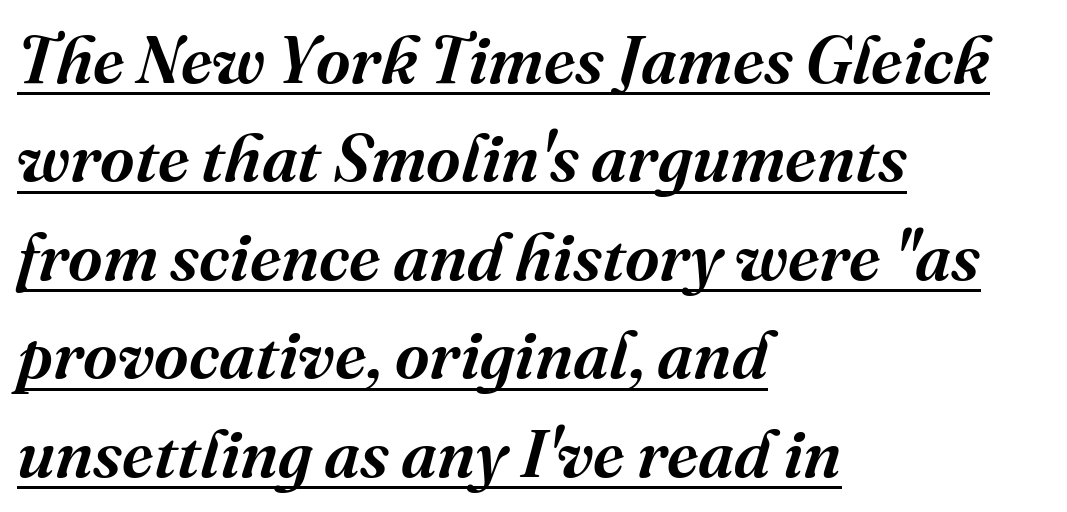
This is underlined copy, the kind a proofreader might mark for attention. The compositor pushed each line to the left boundary. The face used here is proportionally spaced, like ordinary book or web type. The font's italic variant was chosen for this text. Each glyph is drawn with semibold strokes, heavier than normal yet not fully bold. This rendering leaves character spacing at its baseline value.
